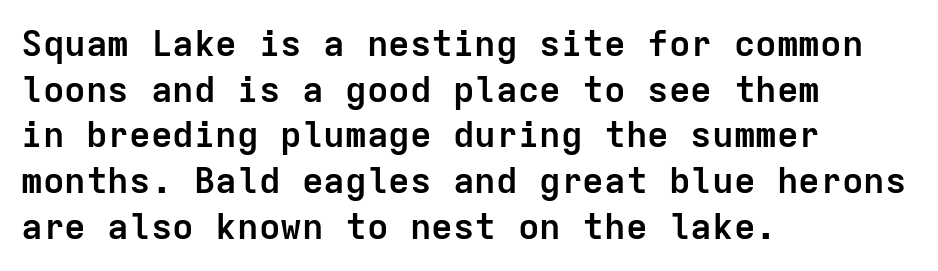
The zone under the glyphs is completely vacant. Inter-character spacing is left at the font's built-in metrics. A roman cut, with each character standing at attention. Every character here occupies the same horizontal width, giving the sample a typewriter-like rhythm. In terms of leading, this rendering sits right in the middle. Nope, no serifs anywhere on these letters.
